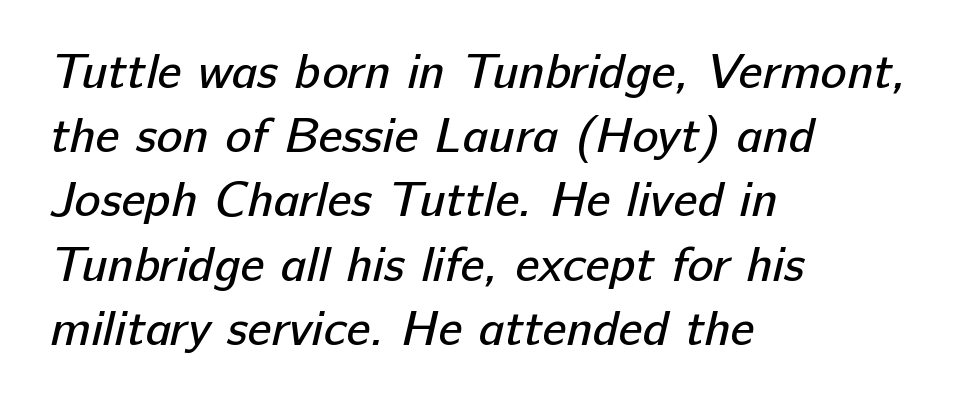
Q: Is the text bold? A: No.
Q: Is the typeface a serif or a sans-serif typeface? A: Sans-serif.
Q: Is the text underlined? A: No.
Q: How is the paragraph aligned? A: Left-aligned.
Q: Is the spacing between letters normal or unusually wide? A: Normal.
Q: Is the spacing between lines tight, normal or loose? A: Normal.
Q: Width (condensed, normal, or wide)? A: Normal.
Q: Stroke contrast? A: Low.
Q: x-height? A: Medium.
Q: Monospaced? A: No.
